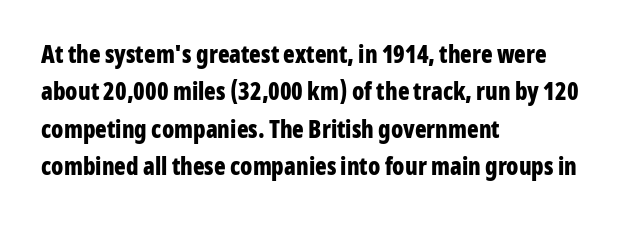
Q: Is the text bold? A: Yes.
Q: Is the text italic (slanted)? A: No, it is upright.
Q: Is the text underlined? A: No.
Q: How is the paragraph aligned? A: Left-aligned.
Q: Is the spacing between letters normal or unusually wide? A: Normal.
Q: Is the spacing between lines tight, normal or loose? A: Normal.
